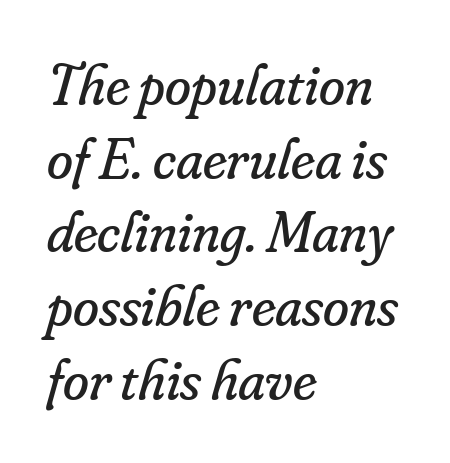
Q: Is the text bold? A: No.
Q: Is the text italic (slanted)? A: Yes, it leans right by about 16 degrees.
Q: Is the typeface a serif or a sans-serif typeface? A: Serif.
Q: Is the text underlined? A: No.
Q: How is the paragraph aligned? A: Left-aligned.
Q: Is the spacing between letters normal or unusually wide? A: Normal.
Q: Is the spacing between lines tight, normal or loose? A: Normal.
Q: Width (condensed, normal, or wide)? A: Normal.
Q: Stroke contrast? A: Low.
Q: x-height? A: Small.
Q: Monospaced? A: No.
